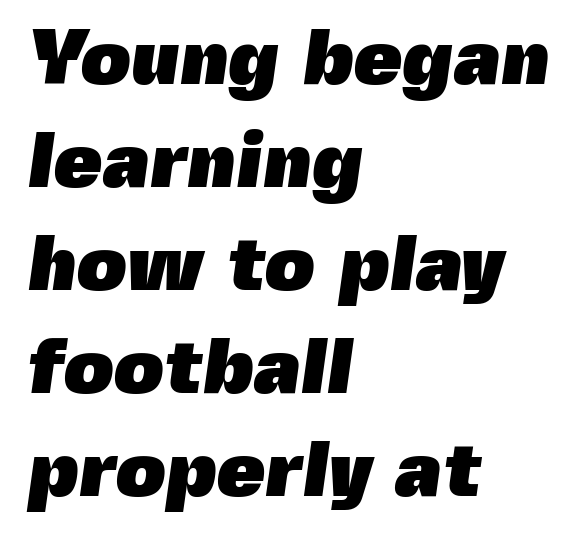
{"serif": "no", "bold": "yes", "weight": "heavy", "width": "normal", "x_height": "medium", "monospaced": "no", "underline": "no", "align": "left", "line_spacing": "normal", "line_spacing_ratio": 1.32, "letter_spacing": "normal", "letter_spacing_em": 0.0, "glyph_px": 78}
